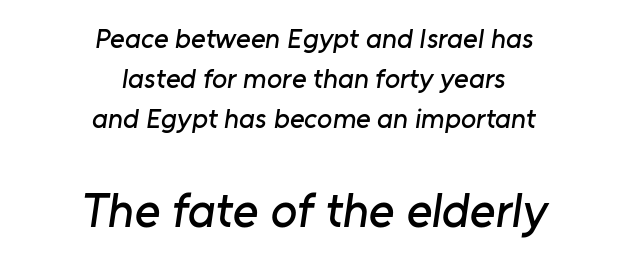
{"serif": "no", "width": "normal", "stroke_contrast": "low", "x_height": "medium", "monospaced": "no", "underline": "no", "align": "center", "line_spacing": "normal", "line_spacing_ratio": 1.43, "letter_spacing": "normal", "letter_spacing_em": 0.0, "larger_block": "second", "size_ratio": 1.75, "glyph_px": 49}
